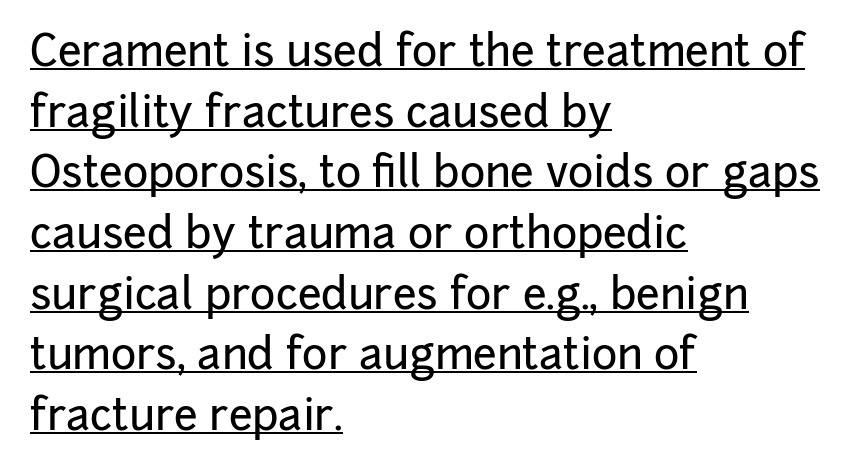
{"serif": "no", "italic": "no", "width": "normal", "stroke_contrast": "low", "x_height": "medium", "monospaced": "no", "underline": "yes", "align": "left", "line_spacing": "normal", "line_spacing_ratio": 1.41, "letter_spacing": "normal", "letter_spacing_em": 0.0, "glyph_px": 43}
